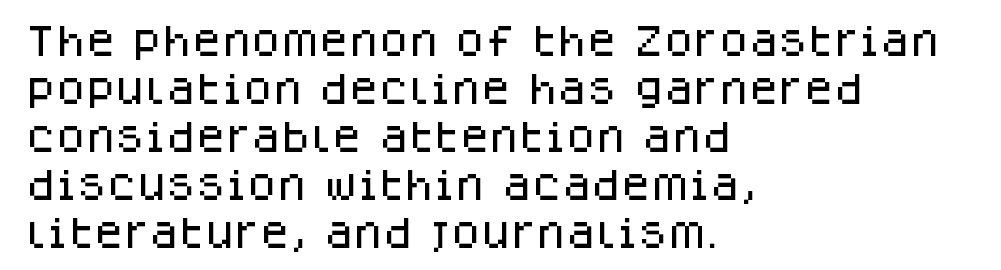
Q: Is the text italic (slanted)? A: No, it is upright.
Q: Is the typeface a serif or a sans-serif typeface? A: Sans-serif.
Q: Is the text underlined? A: No.
Q: How is the paragraph aligned? A: Left-aligned.
Q: Is the spacing between letters normal or unusually wide? A: Normal.
Q: Is the spacing between lines tight, normal or loose? A: Normal.
Q: Width (condensed, normal, or wide)? A: Normal.
Q: Stroke contrast? A: Low.
Q: x-height? A: Large.
Q: Monospaced? A: No.
